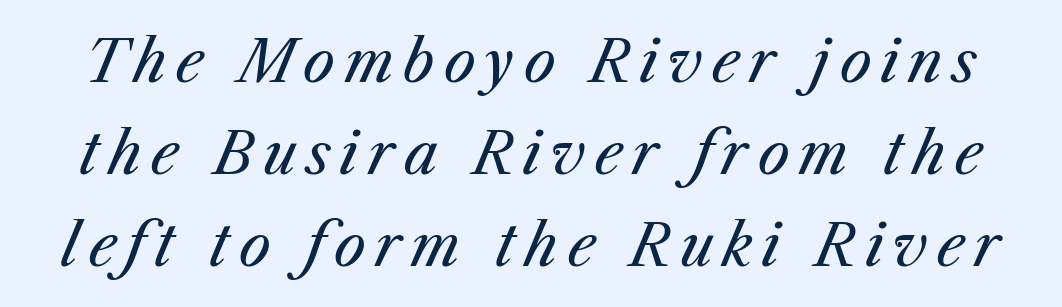
Tall strokes in this sample are angled rather than plumb. Compared with a typical body face, this is equally light or lighter still. You could not count columns in this text — the font is proportionally spaced. The string is rendered with underlining switched off.
